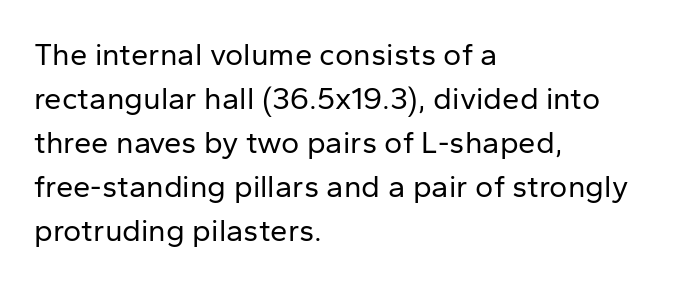
Q: Is the text bold? A: No.
Q: Is the text italic (slanted)? A: No, it is upright.
Q: Is the typeface a serif or a sans-serif typeface? A: Sans-serif.
Q: Is the text underlined? A: No.
Q: How is the paragraph aligned? A: Left-aligned.
Q: Is the spacing between letters normal or unusually wide? A: Normal.
Q: Is the spacing between lines tight, normal or loose? A: Normal.
Q: Width (condensed, normal, or wide)? A: Normal.
Q: Stroke contrast? A: Low.
Q: x-height? A: Medium.
Q: Monospaced? A: No.
